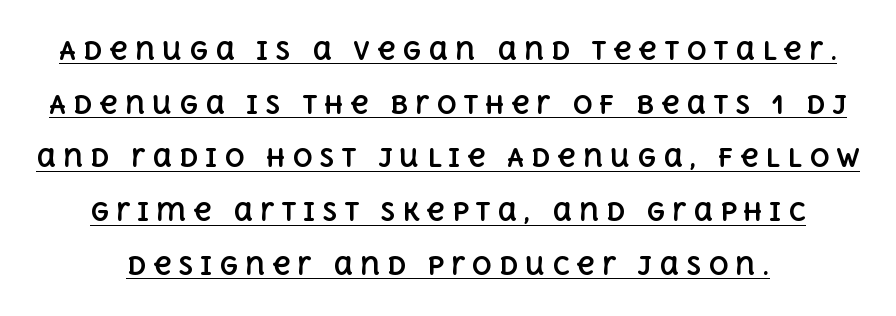
Q: Is the text bold? A: Yes.
Q: Is the text italic (slanted)? A: No, it is upright.
Q: Is the text underlined? A: Yes.
Q: Is the spacing between letters normal or unusually wide? A: Unusually wide.
Q: Is the spacing between lines tight, normal or loose? A: Loose.
